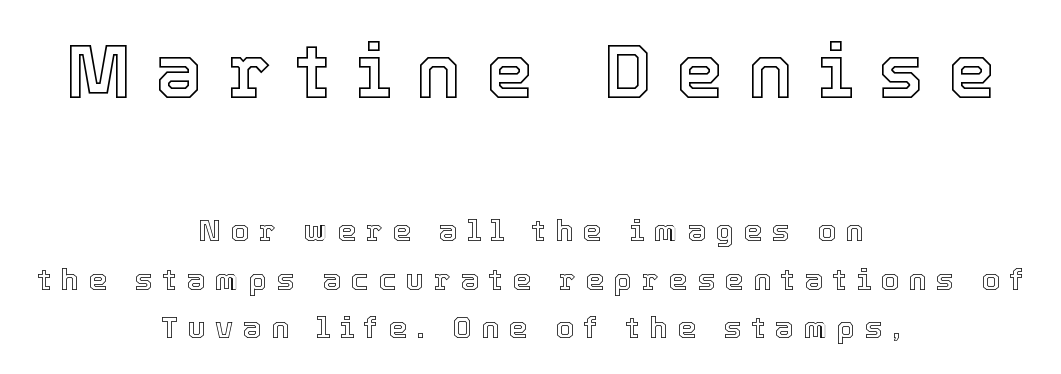
How are the letters spaced? Widely, with obvious added tracking. Lines of text with bare space underneath. Typesetter's note — upper block bumped up in size, lower block left smaller. Short and long lines alike share a common midpoint.
